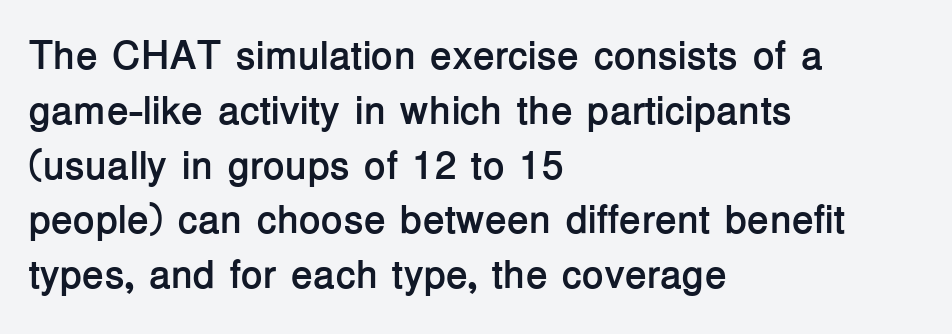
{"serif": "no", "italic": "no", "bold": "yes", "weight": "semibold", "width": "normal", "stroke_contrast": "low", "x_height": "medium", "monospaced": "no", "underline": "no", "align": "left", "line_spacing": "normal", "line_spacing_ratio": 1.37, "letter_spacing": "normal", "letter_spacing_em": 0.0, "glyph_px": 40}
